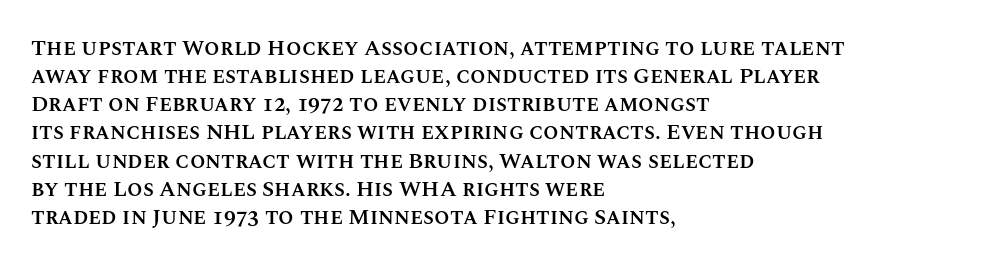
The image shows 22 px text type, upright; set left-aligned, normal line spacing (1.28x), normal letter spacing, not underlined.
